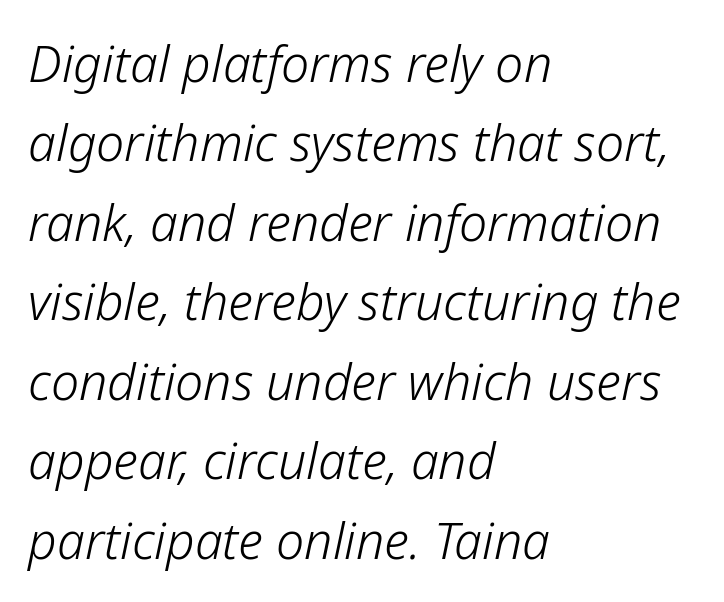
{"italic": "yes", "lean": "right", "slant_degrees": 12, "bold": "no", "weight": "light", "width": "normal", "stroke_contrast": "low", "x_height": "medium", "monospaced": "no", "underline": "no", "align": "left", "line_spacing": "normal", "line_spacing_ratio": 1.59, "letter_spacing": "normal", "letter_spacing_em": 0.0, "glyph_px": 50}
